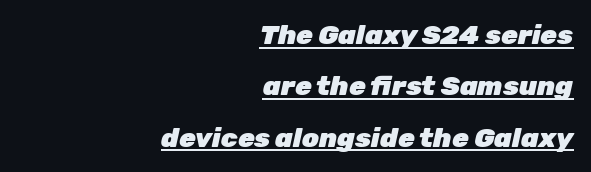
The image shows 27 px bold type, italic (leaning right); set right-aligned, loose line spacing (1.9x), normal letter spacing, underlined.
